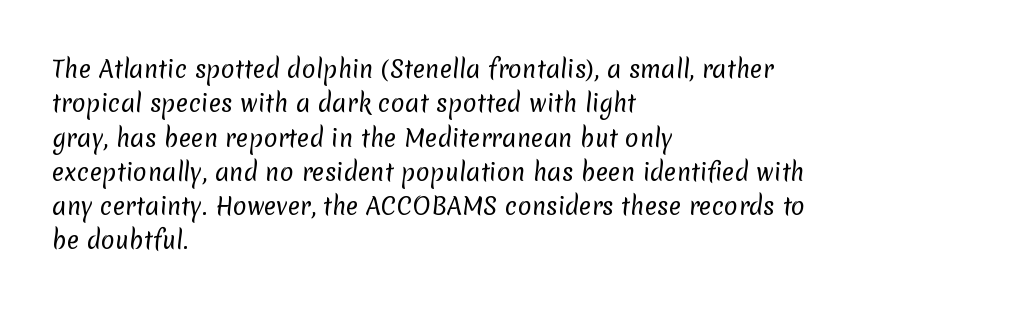
The image shows 23 px text type; set left-aligned, normal line spacing (1.49x), normal letter spacing, not underlined.
